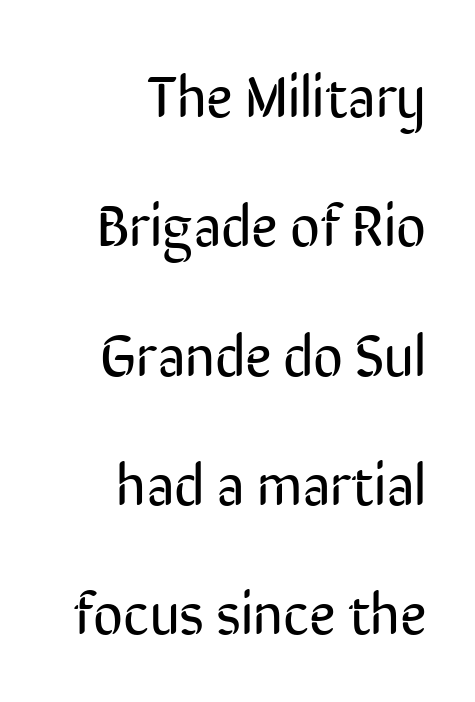
Compared with a flush-left layout, this one pins lines to the opposite, right side. The typeface has the unassuming heft of standard copy or less. Ascenders rise straight up at ninety degrees. Glyph-to-glyph distance matches everyday printed text. Loosely led — the rows are spread out.
